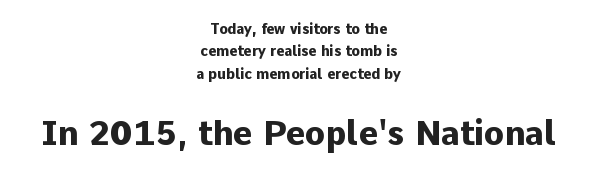
Q: Is the text bold? A: Yes.
Q: Is the text italic (slanted)? A: No, it is upright.
Q: Is the typeface a serif or a sans-serif typeface? A: Sans-serif.
Q: Is the text underlined? A: No.
Q: How is the paragraph aligned? A: Centered.
Q: Is the spacing between letters normal or unusually wide? A: Normal.
Q: Is the spacing between lines tight, normal or loose? A: Normal.
Q: Which block of text is set in a larger size, the first (top) or the second (bottom)? A: The second (bottom) one.
Q: Width (condensed, normal, or wide)? A: Normal.
Q: Stroke contrast? A: Low.
Q: x-height? A: Medium.
Q: Monospaced? A: No.
